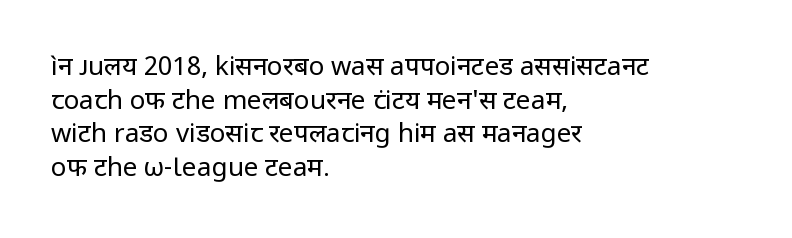
{"italic": "no", "bold": "no", "underline": "no", "align": "left", "line_spacing": "normal", "line_spacing_ratio": 1.29, "letter_spacing": "normal", "letter_spacing_em": 0.0, "glyph_px": 26}
